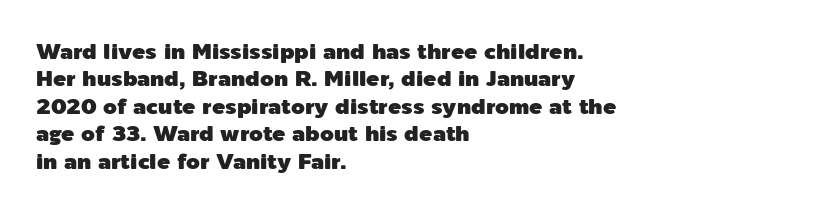
Q: Is the text italic (slanted)? A: No, it is upright.
Q: Is the text underlined? A: No.
Q: How is the paragraph aligned? A: Left-aligned.
Q: Is the spacing between letters normal or unusually wide? A: Normal.
Q: Is the spacing between lines tight, normal or loose? A: Normal.
